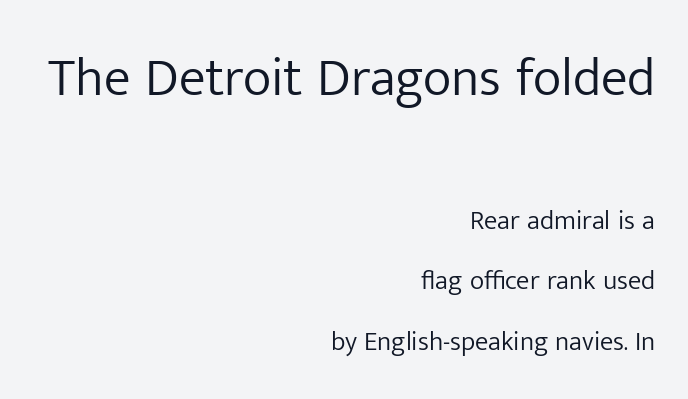
Q: Is the text bold? A: No.
Q: Is the text italic (slanted)? A: No, it is upright.
Q: Is the typeface a serif or a sans-serif typeface? A: Sans-serif.
Q: Is the text underlined? A: No.
Q: How is the paragraph aligned? A: Right-aligned.
Q: Is the spacing between letters normal or unusually wide? A: Normal.
Q: Is the spacing between lines tight, normal or loose? A: Loose.
Q: Which block of text is set in a larger size, the first (top) or the second (bottom)? A: The first (top) one.
Q: Width (condensed, normal, or wide)? A: Normal.
Q: Stroke contrast? A: Low.
Q: x-height? A: Medium.
Q: Monospaced? A: No.
